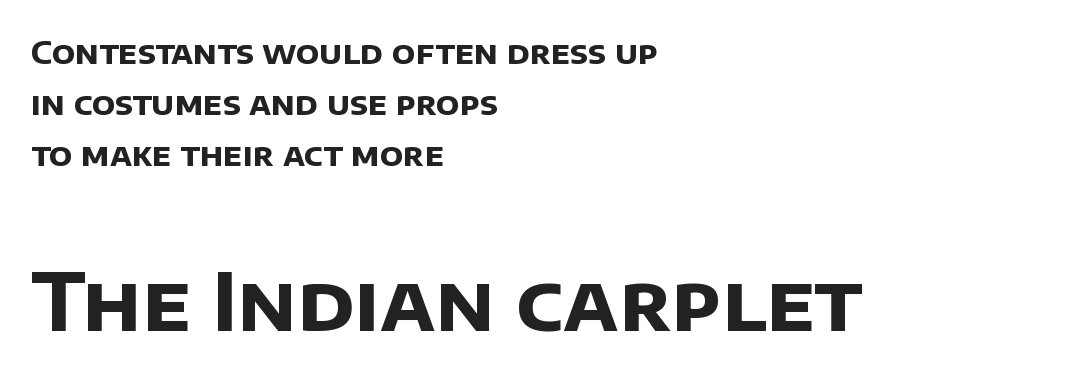
Compared with typical paragraphs, the rows here are spaced about the same. This rendering features lettering with no underline. The rendering anchors every line to the left-hand side. The rendering uses a bold face; every stroke is thick and dark.
